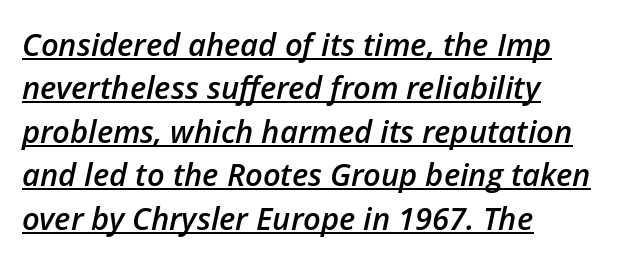
The letters advance in unequal steps, a hallmark of proportional type. There is no visible air inserted between adjacent glyphs. Whoever set this chose a conventional vertical rhythm. Every row of glyphs begins at an identical x-position on the left. Glance below the letters and you will spot a drawn line.
